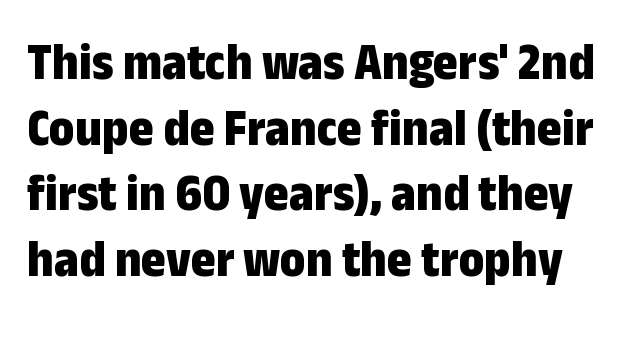
The image shows 53 px bold, condensed sans-serif type, upright; set line spacing 1.24x, normal letter spacing, not underlined; low stroke contrast and a medium x-height.
